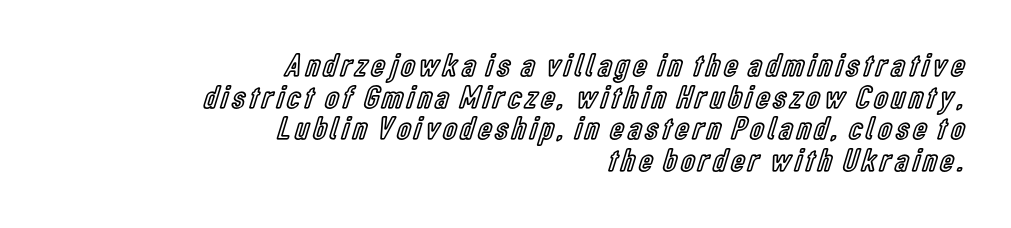
The image shows 33 px condensed type; set right-aligned, tight line spacing (0.96x), not underlined; a medium x-height.
